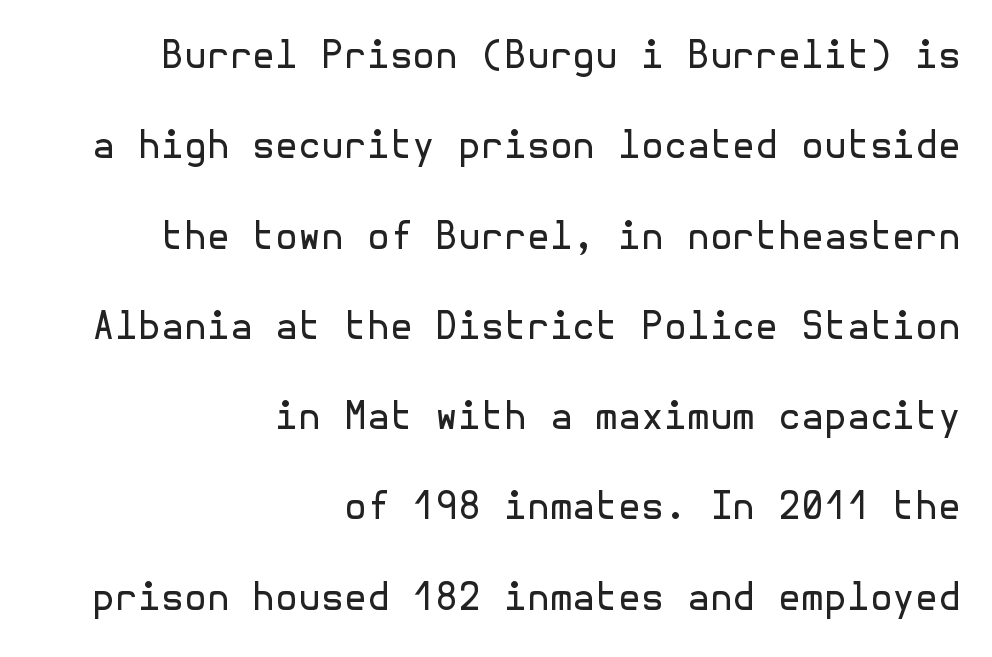
Q: Is the text bold? A: No.
Q: Is the text italic (slanted)? A: No, it is upright.
Q: Is the typeface a serif or a sans-serif typeface? A: Sans-serif.
Q: Is the text underlined? A: No.
Q: How is the paragraph aligned? A: Right-aligned.
Q: Is the spacing between letters normal or unusually wide? A: Normal.
Q: Is the spacing between lines tight, normal or loose? A: Loose.
Q: Width (condensed, normal, or wide)? A: Normal.
Q: x-height? A: Medium.
